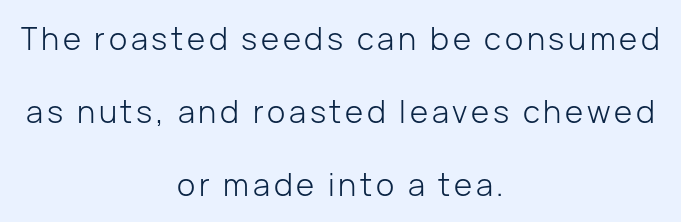
Does the lettering tilt? It doesn't — this is upright. Rule under the text: the space is simply empty. I'd call this a sans setting — the letters go barefoot. Looks like regular typesetting: each glyph gets only the width it needs.
